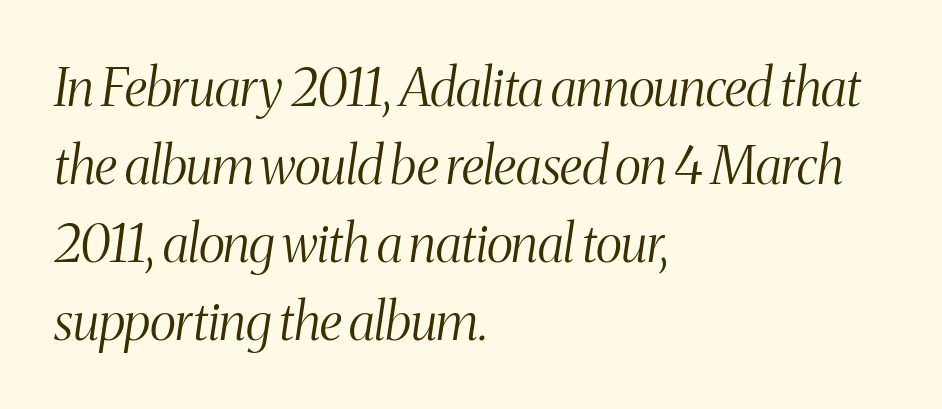
The image shows 52 px light, condensed serif type, italic (leaning right); set left-aligned, normal line spacing (1.5x), normal letter spacing, not underlined; medium stroke contrast and a medium x-height.
